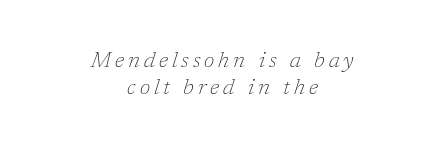
Alignment: centered. No letter is thick-stroked: the sample isn't bold. Decoration check: the copy has no underline. The typography opts for an oblique posture over an upright one.
